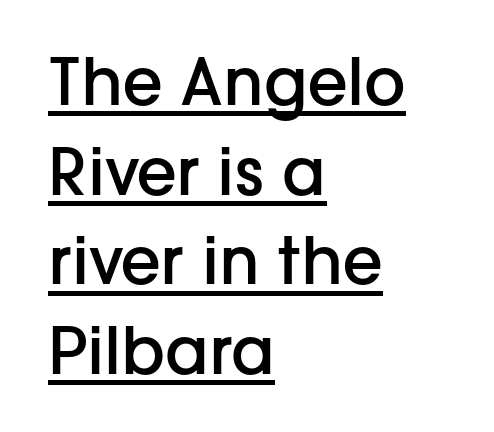
Q: Is the text bold? A: Semi-bold.
Q: Is the text italic (slanted)? A: No, it is upright.
Q: Is the typeface a serif or a sans-serif typeface? A: Sans-serif.
Q: Is the text underlined? A: Yes.
Q: How is the paragraph aligned? A: Left-aligned.
Q: Is the spacing between letters normal or unusually wide? A: Normal.
Q: Is the spacing between lines tight, normal or loose? A: Normal.
Q: Width (condensed, normal, or wide)? A: Normal.
Q: Stroke contrast? A: Low.
Q: x-height? A: Medium.
Q: Monospaced? A: No.
